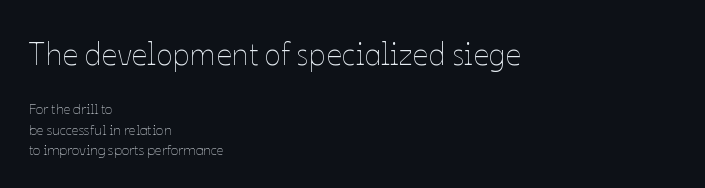
{"italic": "no", "bold": "no", "weight": "thin", "width": "normal", "stroke_contrast": "low", "x_height": "medium", "monospaced": "no", "underline": "no", "align": "left", "line_spacing": "normal", "line_spacing_ratio": 1.44, "letter_spacing": "normal", "letter_spacing_em": 0.0, "larger_block": "first", "size_ratio": 2.21, "glyph_px": 31}
